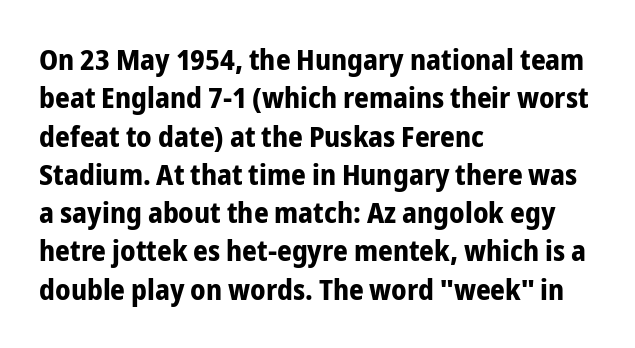
Q: Is the text bold? A: Yes.
Q: Is the text italic (slanted)? A: No, it is upright.
Q: Is the typeface a serif or a sans-serif typeface? A: Sans-serif.
Q: Is the text underlined? A: No.
Q: How is the paragraph aligned? A: Left-aligned.
Q: Is the spacing between letters normal or unusually wide? A: Normal.
Q: Is the spacing between lines tight, normal or loose? A: Normal.
Q: Width (condensed, normal, or wide)? A: Condensed.
Q: Stroke contrast? A: Low.
Q: x-height? A: Medium.
Q: Monospaced? A: No.
